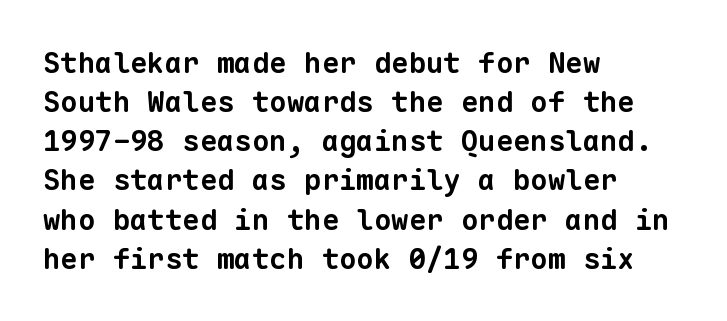
You can tell from the bare stems that sans-serif type was used. The sample has been set heavy, in full bold. How are the letters spaced? Ordinarily, with no added tracking. The text block is weighted toward the left margin, trailing off unevenly rightward. You could count columns in this text — the font is strictly monospaced.
